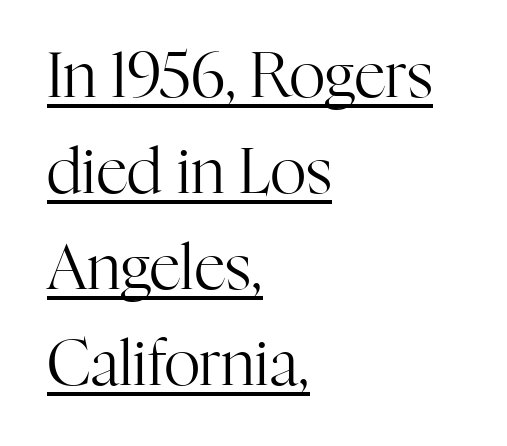
The image shows 62 px regular-weight serif type, upright; set left-aligned, normal line spacing (1.55x), normal letter spacing, underlined; high stroke contrast and a medium x-height.
